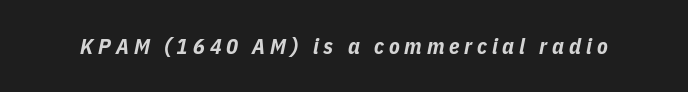
The image shows 22 px bold type, italic (leaning right); set unusually wide letter spacing (+0.22 em), not underlined.
